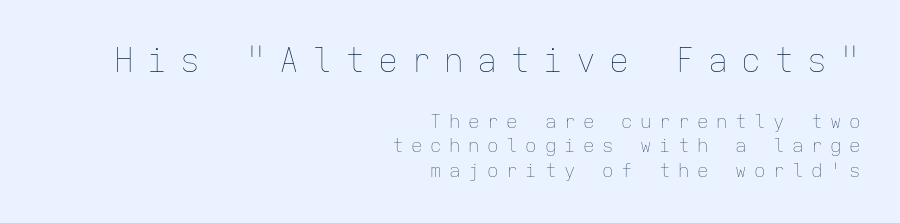
{"italic": "no", "bold": "no", "weight": "thin", "width": "normal", "stroke_contrast": "low", "x_height": "medium", "monospaced": "yes", "underline": "no", "align": "right", "line_spacing": "normal", "line_spacing_ratio": 1.29, "letter_spacing": "wide", "letter_spacing_em": 0.4, "larger_block": "first", "size_ratio": 1.74, "glyph_px": 33}
